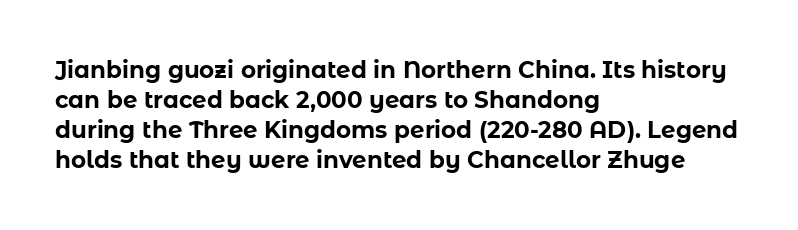
Does extra space separate the letters? No, they use regular spacing. The passage is arranged the way most books set body copy — flush left. Successive baselines arrive at the customary interval. Posture: upright roman. Is the type bold? Yes — the strokes are clearly thick and heavy.
